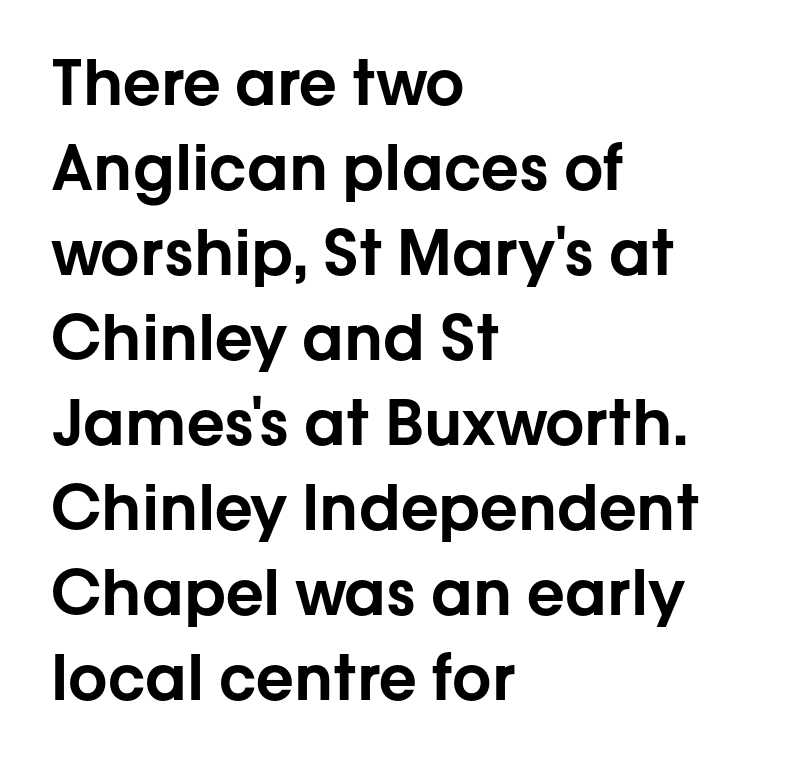
Q: Is the text italic (slanted)? A: No, it is upright.
Q: Is the typeface a serif or a sans-serif typeface? A: Sans-serif.
Q: Is the text underlined? A: No.
Q: How is the paragraph aligned? A: Left-aligned.
Q: Is the spacing between letters normal or unusually wide? A: Normal.
Q: Is the spacing between lines tight, normal or loose? A: Normal.
Q: Width (condensed, normal, or wide)? A: Normal.
Q: Stroke contrast? A: Low.
Q: x-height? A: Medium.
Q: Monospaced? A: No.
